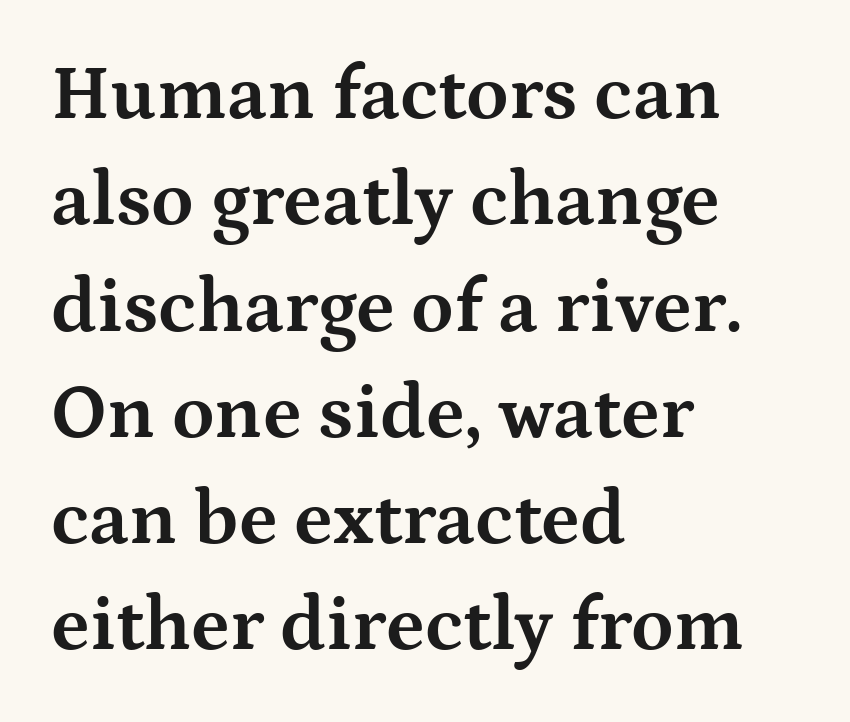
Q: Is the text bold? A: Yes.
Q: Is the text italic (slanted)? A: No, it is upright.
Q: Is the typeface a serif or a sans-serif typeface? A: Serif.
Q: Is the text underlined? A: No.
Q: How is the paragraph aligned? A: Left-aligned.
Q: Is the spacing between letters normal or unusually wide? A: Normal.
Q: Is the spacing between lines tight, normal or loose? A: Normal.
Q: Width (condensed, normal, or wide)? A: Wide.
Q: Stroke contrast? A: Medium.
Q: x-height? A: Medium.
Q: Monospaced? A: No.
